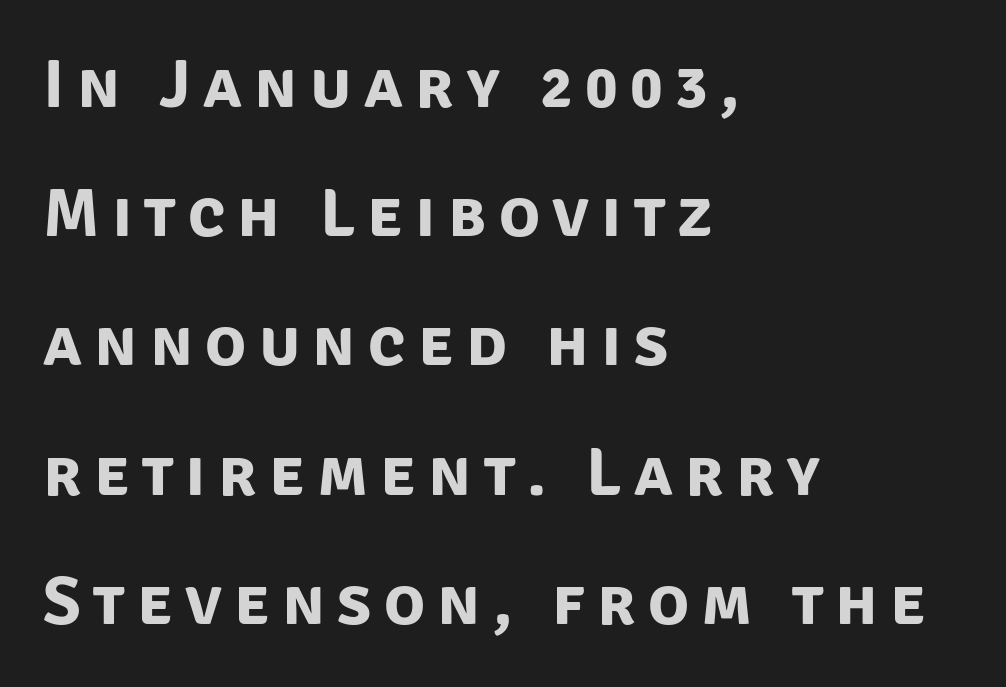
{"serif": "no", "bold": "yes", "weight": "bold", "width": "normal", "stroke_contrast": "low", "x_height": "large", "monospaced": "no", "underline": "no", "align": "left", "line_spacing": "loose", "line_spacing_ratio": 1.9, "glyph_px": 68}
